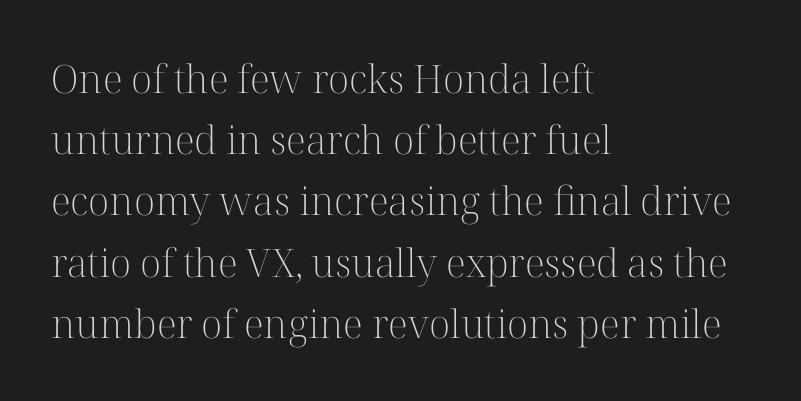
Q: Is the text bold? A: No.
Q: Is the text italic (slanted)? A: No, it is upright.
Q: Is the typeface a serif or a sans-serif typeface? A: Serif.
Q: Is the text underlined? A: No.
Q: How is the paragraph aligned? A: Left-aligned.
Q: Is the spacing between letters normal or unusually wide? A: Normal.
Q: Is the spacing between lines tight, normal or loose? A: Normal.
Q: Width (condensed, normal, or wide)? A: Normal.
Q: Stroke contrast? A: High.
Q: x-height? A: Medium.
Q: Monospaced? A: No.
